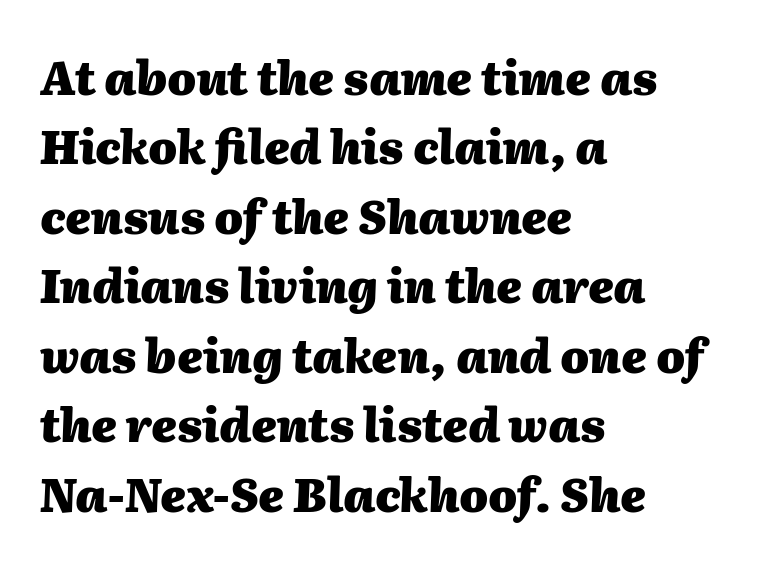
Alignment: flush left. You'd pick this weight for a headline — it's a proper bold. The strip under each line holds only bare page. Is the letter spacing exaggerated? No — it looks like the ordinary default. This sample has the flowing, uneven cadence of proportional lettering. Quick note: interline space is typical.
